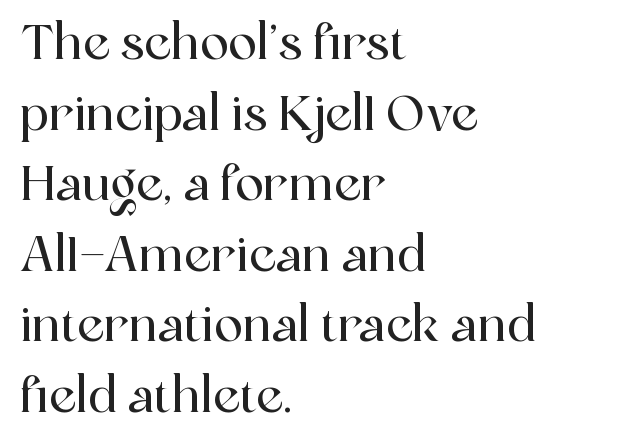
The image shows 48 px serif type, upright; set left-aligned, normal line spacing (1.47x), normal letter spacing, not underlined; a medium x-height.
